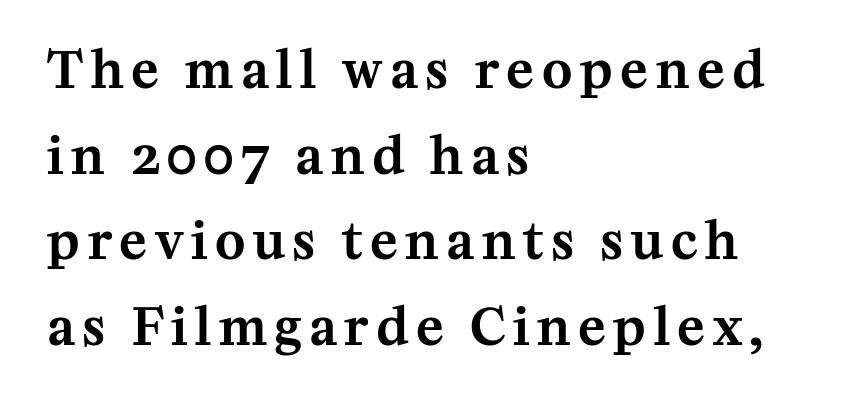
Leading matches the norm, producing a regular column. The type sits square on the baseline with zero lean. Has an underline been added? It has not. The rag falls on the right side of this text block. Serifs: yes, visible at the terminals of the letterforms.
